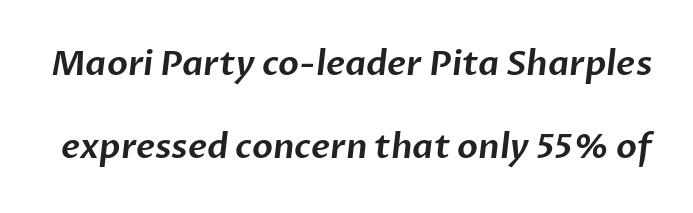
Q: Is the typeface a serif or a sans-serif typeface? A: Sans-serif.
Q: Is the text underlined? A: No.
Q: Is the spacing between letters normal or unusually wide? A: Normal.
Q: Is the spacing between lines tight, normal or loose? A: Loose.
Q: Width (condensed, normal, or wide)? A: Normal.
Q: Stroke contrast? A: Low.
Q: x-height? A: Medium.
Q: Monospaced? A: No.
